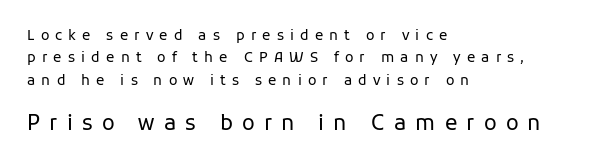
Q: Is the text bold? A: No.
Q: Is the text italic (slanted)? A: No, it is upright.
Q: Is the text underlined? A: No.
Q: How is the paragraph aligned? A: Left-aligned.
Q: Is the spacing between letters normal or unusually wide? A: Unusually wide.
Q: Is the spacing between lines tight, normal or loose? A: Normal.
Q: Which block of text is set in a larger size, the first (top) or the second (bottom)? A: The second (bottom) one.
